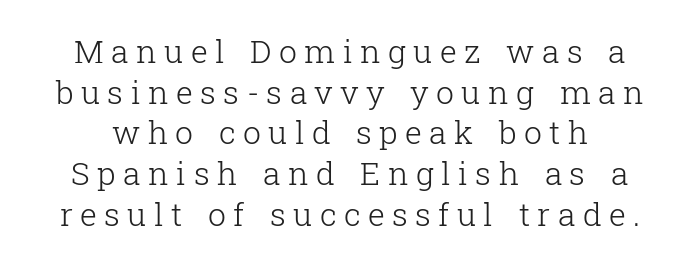
Q: Is the text bold? A: No.
Q: Is the text italic (slanted)? A: No, it is upright.
Q: Is the typeface a serif or a sans-serif typeface? A: Serif.
Q: Is the text underlined? A: No.
Q: Is the spacing between letters normal or unusually wide? A: Unusually wide.
Q: Is the spacing between lines tight, normal or loose? A: Normal.
Q: Width (condensed, normal, or wide)? A: Normal.
Q: Stroke contrast? A: Low.
Q: x-height? A: Medium.
Q: Monospaced? A: No.
